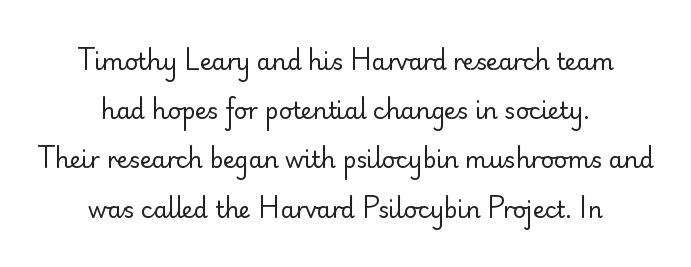
Q: Is the text bold? A: No.
Q: Is the text italic (slanted)? A: No, it is upright.
Q: Is the text underlined? A: No.
Q: How is the paragraph aligned? A: Centered.
Q: Is the spacing between letters normal or unusually wide? A: Normal.
Q: Is the spacing between lines tight, normal or loose? A: Loose.
